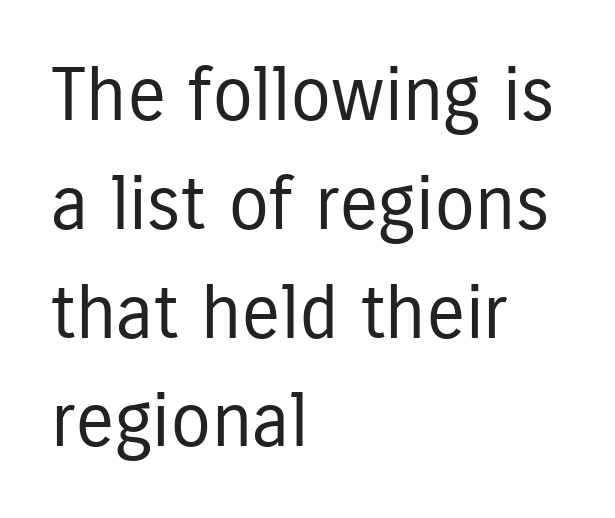
A sans-serif font was chosen for this passage. The compositor pushed each line to the left boundary. Nobody touched the tracking dial on this one. Bold? No — there's no thickening of the strokes.
